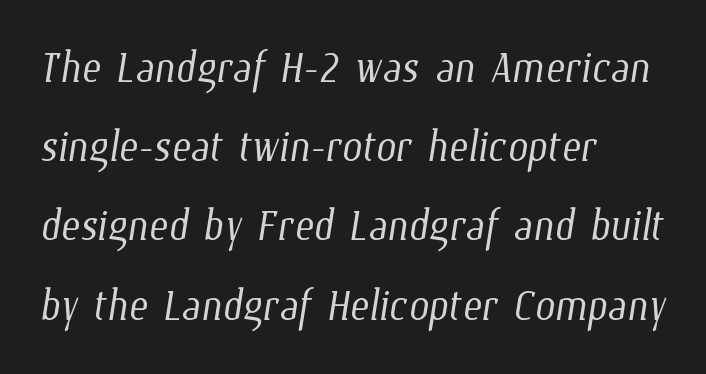
The image shows 57 px light, condensed type; set left-aligned, normal line spacing (1.39x), normal letter spacing, not underlined; low stroke contrast and a medium x-height.
